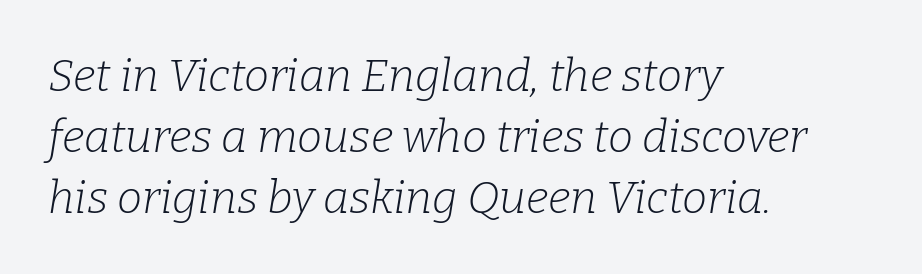
Q: Is the text bold? A: No.
Q: Is the text italic (slanted)? A: Yes, it leans right by about 9 degrees.
Q: Is the typeface a serif or a sans-serif typeface? A: Serif.
Q: Is the text underlined? A: No.
Q: How is the paragraph aligned? A: Left-aligned.
Q: Is the spacing between letters normal or unusually wide? A: Normal.
Q: Is the spacing between lines tight, normal or loose? A: Normal.
Q: Width (condensed, normal, or wide)? A: Normal.
Q: Stroke contrast? A: Low.
Q: x-height? A: Medium.
Q: Monospaced? A: No.
